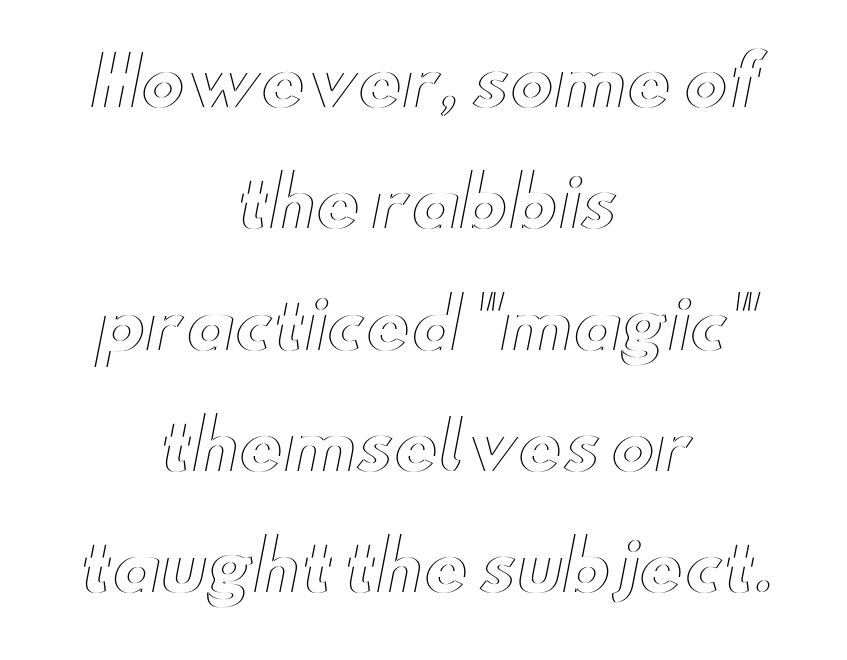
The image shows 67 px wide type; set centered, line spacing 1.81x, normal letter spacing, not underlined; a small x-height.
